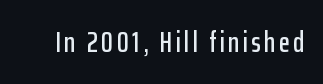
The letters advance in unequal steps, a hallmark of proportional type. Are there feet on the stems? There aren't — it's a sans. The area under the type is left untouched. Vertical strokes here are truly vertical.
